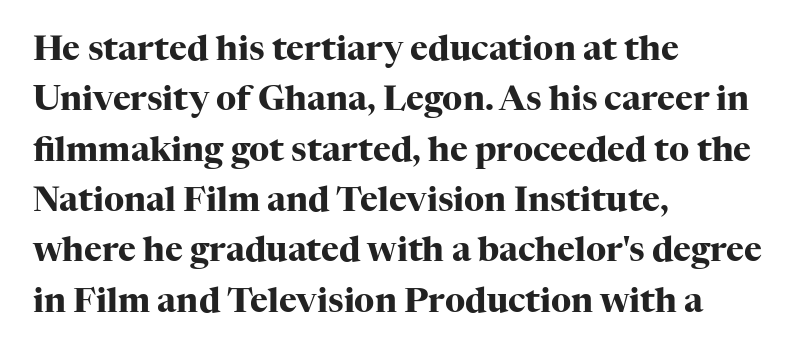
The image shows 34 px heavy serif type, upright; set left-aligned, normal line spacing (1.48x), normal letter spacing, not underlined; high stroke contrast and a medium x-height.
